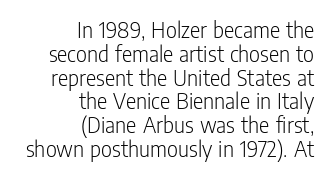
Is there much room between lines? No — they nearly touch. Characters follow at the spacing the type designer built in. Rendered with straight, roman letterforms. Is this a heavy cut? Hardly; it is regular or lighter. The specimen omits any rule beneath the text block's lines. The passage is arranged like a letterhead date or caption credit — flush right.
